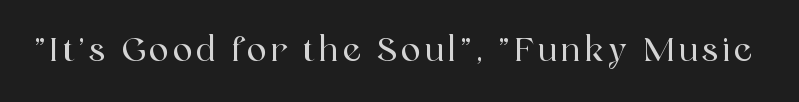
{"serif": "yes", "italic": "no", "width": "normal", "x_height": "medium", "monospaced": "no", "underline": "no", "glyph_px": 33}
